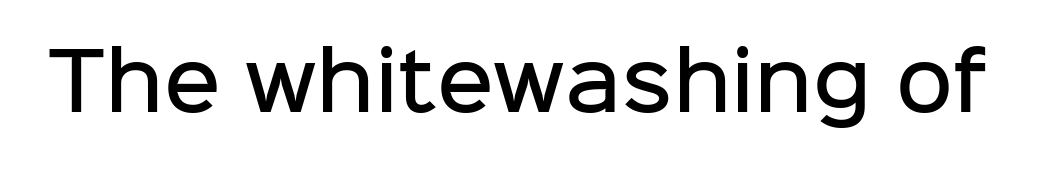
{"serif": "no", "italic": "no", "bold": "semi", "weight": "semibold", "width": "normal", "stroke_contrast": "low", "x_height": "medium", "monospaced": "no", "underline": "no", "letter_spacing": "normal", "letter_spacing_em": 0.0, "glyph_px": 78}
